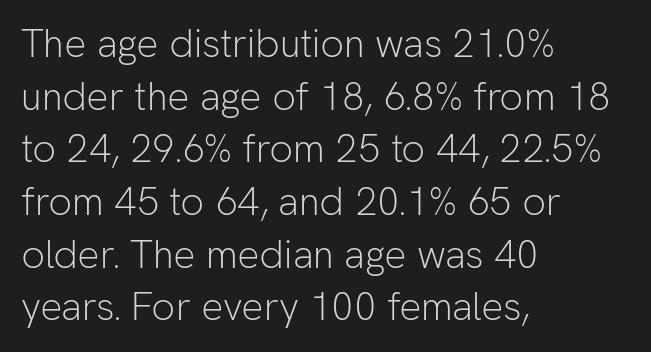
Q: Is the text bold? A: No.
Q: Is the text italic (slanted)? A: No, it is upright.
Q: Is the typeface a serif or a sans-serif typeface? A: Sans-serif.
Q: Is the text underlined? A: No.
Q: How is the paragraph aligned? A: Left-aligned.
Q: Is the spacing between letters normal or unusually wide? A: Normal.
Q: Is the spacing between lines tight, normal or loose? A: Normal.
Q: Width (condensed, normal, or wide)? A: Normal.
Q: Stroke contrast? A: Low.
Q: x-height? A: Medium.
Q: Monospaced? A: No.
